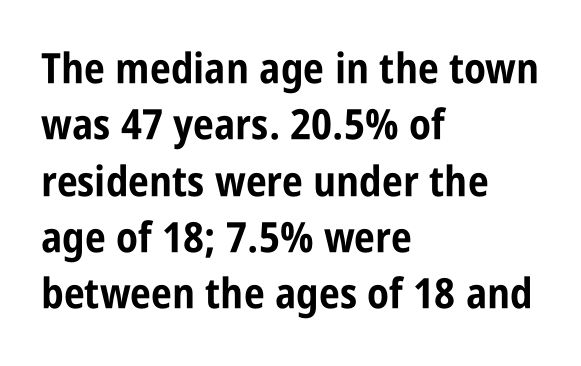
The image shows 42 px bold, condensed sans-serif type, upright; set left-aligned, normal line spacing (1.34x), normal letter spacing, not underlined; low stroke contrast and a large x-height.
